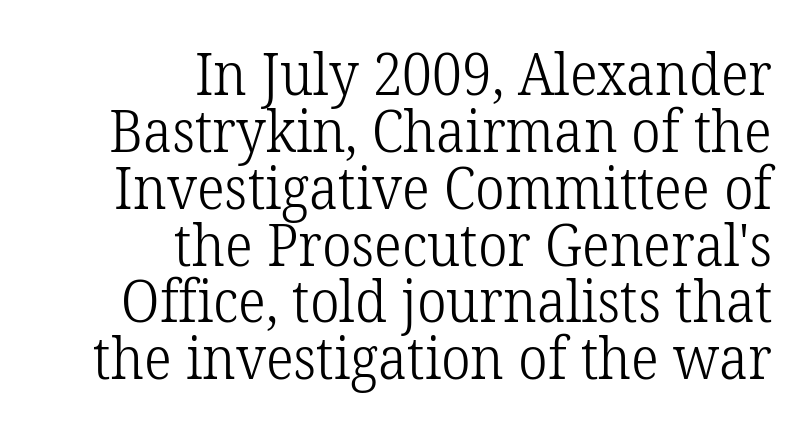
Q: Is the text bold? A: No.
Q: Is the text italic (slanted)? A: No, it is upright.
Q: Is the typeface a serif or a sans-serif typeface? A: Serif.
Q: Is the text underlined? A: No.
Q: How is the paragraph aligned? A: Right-aligned.
Q: Is the spacing between letters normal or unusually wide? A: Normal.
Q: Is the spacing between lines tight, normal or loose? A: Tight.
Q: Width (condensed, normal, or wide)? A: Normal.
Q: Stroke contrast? A: Low.
Q: x-height? A: Medium.
Q: Monospaced? A: No.
